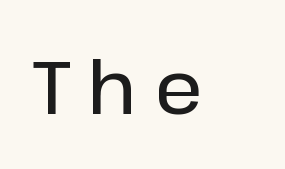
In terms of letterform style, serifs are entirely absent. Descender tails drop into unmarked territory. A roman cut, with each character standing at attention. The rendering uses natural spacing where letterforms have individual widths. The letters are spread apart with noticeably loose tracking.
